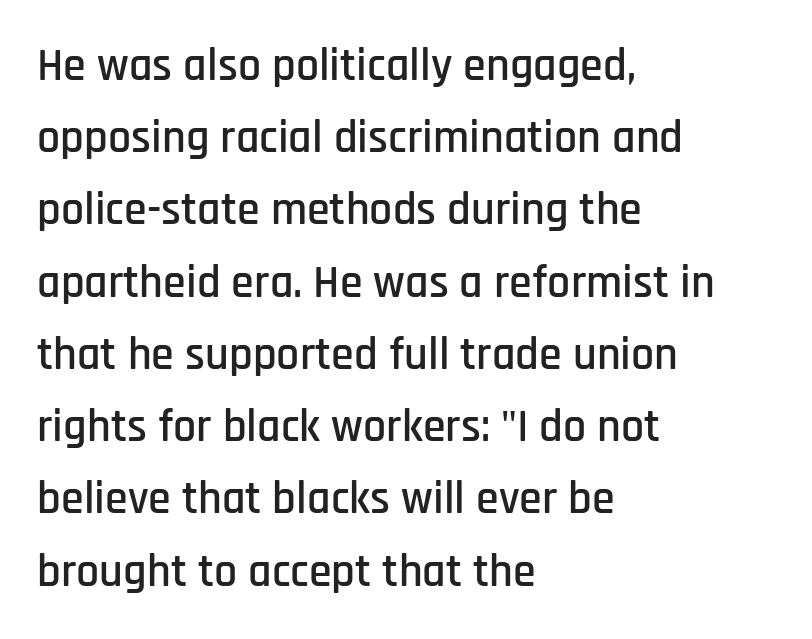
{"serif": "no", "italic": "no", "width": "condensed", "stroke_contrast": "low", "x_height": "large", "monospaced": "no", "underline": "no", "align": "left", "line_spacing": "normal", "line_spacing_ratio": 1.57, "letter_spacing": "normal", "letter_spacing_em": 0.0, "glyph_px": 46}
